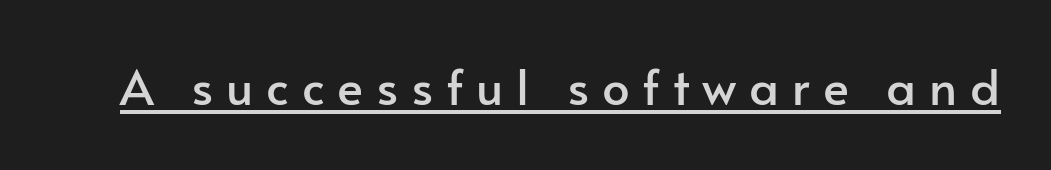
The image shows 49 px sans-serif type, upright; set unusually wide letter spacing (+0.26 em), underlined; low stroke contrast and a small x-height.
